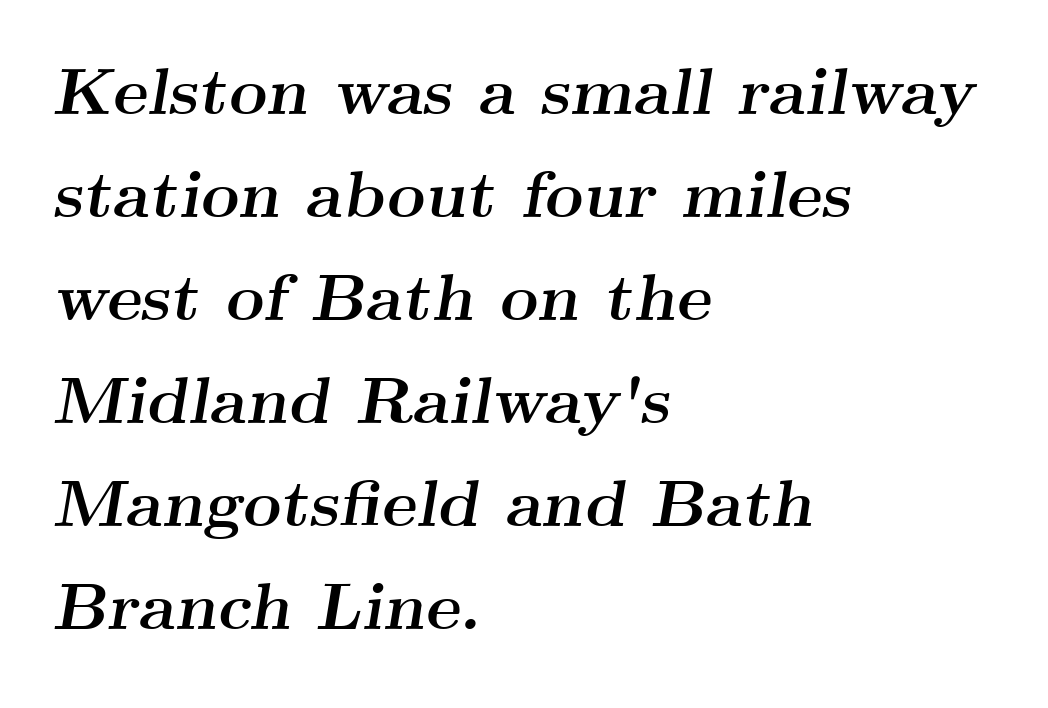
The image shows 66 px semibold, wide serif type, italic (leaning right); set left-aligned, normal line spacing (1.56x), normal letter spacing, not underlined; medium stroke contrast and a small x-height.
